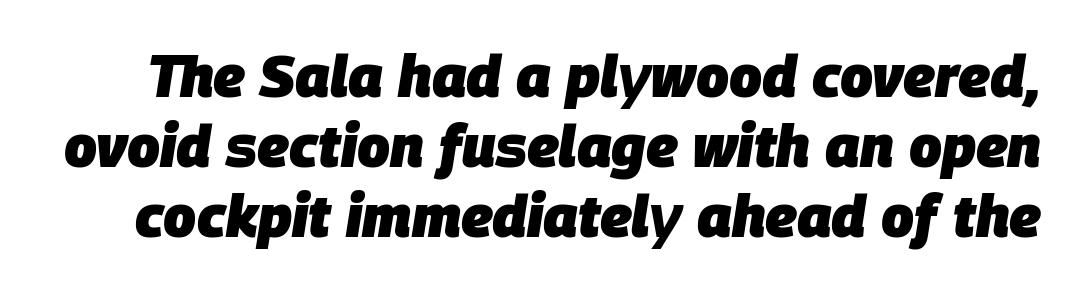
Is this a fixed-width face? No — the glyphs have proportional, varying widths. You can tell it's italic because the verticals aren't actually vertical. You could call the tracking neutral — neither tight nor loose. Any mark beneath the type? The region is blank. This is heavy type, rendered in bold.
